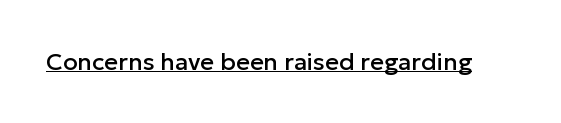
The image shows 24 px text type, upright; set normal letter spacing, underlined.
